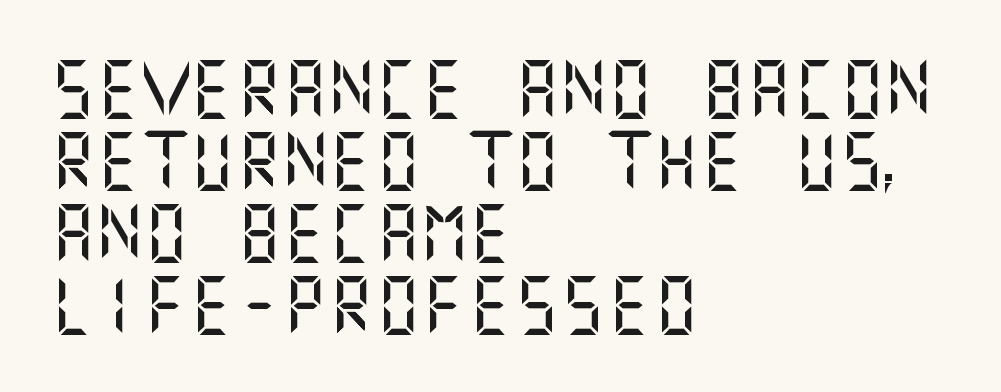
Q: Is the text italic (slanted)? A: No, it is upright.
Q: Is the typeface a serif or a sans-serif typeface? A: Sans-serif.
Q: Is the text underlined? A: No.
Q: How is the paragraph aligned? A: Left-aligned.
Q: Is the spacing between letters normal or unusually wide? A: Normal.
Q: Width (condensed, normal, or wide)? A: Normal.
Q: Stroke contrast? A: Medium.
Q: x-height? A: Large.
